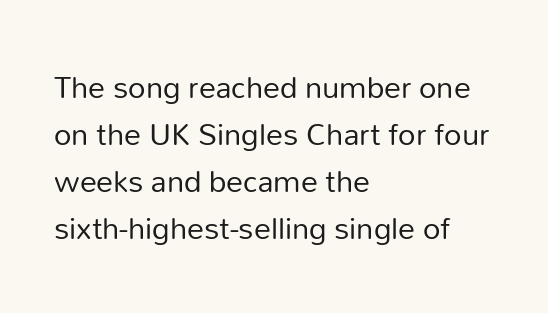
Q: Is the text bold? A: No.
Q: Is the text italic (slanted)? A: No, it is upright.
Q: Is the typeface a serif or a sans-serif typeface? A: Sans-serif.
Q: Is the text underlined? A: No.
Q: How is the paragraph aligned? A: Left-aligned.
Q: Is the spacing between letters normal or unusually wide? A: Normal.
Q: Is the spacing between lines tight, normal or loose? A: Normal.
Q: Width (condensed, normal, or wide)? A: Normal.
Q: Stroke contrast? A: Low.
Q: x-height? A: Medium.
Q: Monospaced? A: No.
